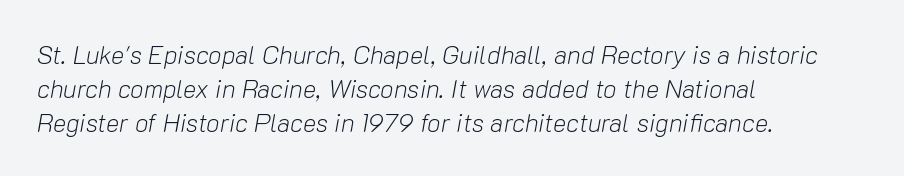
{"italic": "yes", "lean": "right", "slant_degrees": 10, "bold": "no", "underline": "no", "align": "left", "line_spacing": "normal", "line_spacing_ratio": 1.36, "letter_spacing": "normal", "letter_spacing_em": 0.0, "glyph_px": 25}
